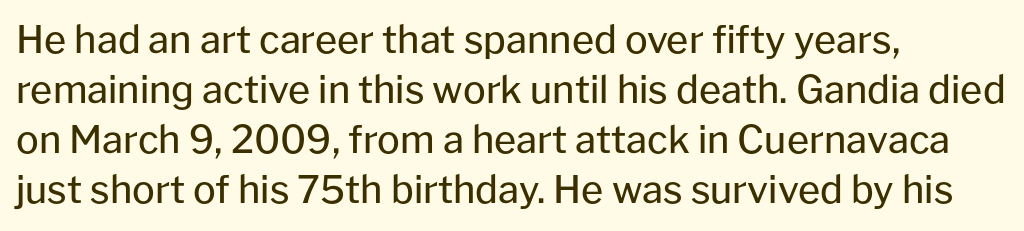
Q: Is the text bold? A: No.
Q: Is the text italic (slanted)? A: No, it is upright.
Q: Is the typeface a serif or a sans-serif typeface? A: Sans-serif.
Q: Is the text underlined? A: No.
Q: How is the paragraph aligned? A: Left-aligned.
Q: Is the spacing between letters normal or unusually wide? A: Normal.
Q: Is the spacing between lines tight, normal or loose? A: Normal.
Q: Width (condensed, normal, or wide)? A: Normal.
Q: Stroke contrast? A: Low.
Q: x-height? A: Medium.
Q: Monospaced? A: No.
